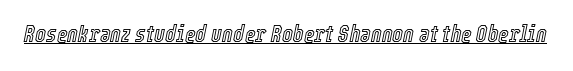
The image shows 23 px text type, italic (leaning right); set normal letter spacing, underlined.
